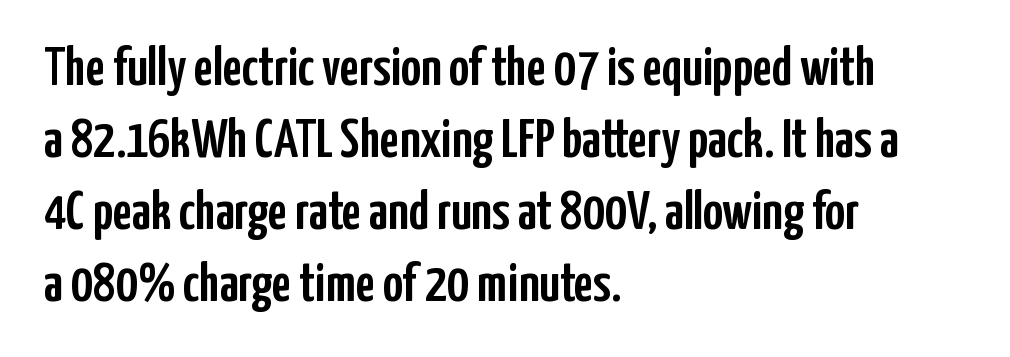
{"serif": "no", "italic": "no", "width": "condensed", "stroke_contrast": "low", "x_height": "medium", "monospaced": "no", "underline": "no", "align": "left", "line_spacing": "normal", "line_spacing_ratio": 1.31, "letter_spacing": "normal", "letter_spacing_em": 0.0, "glyph_px": 55}
